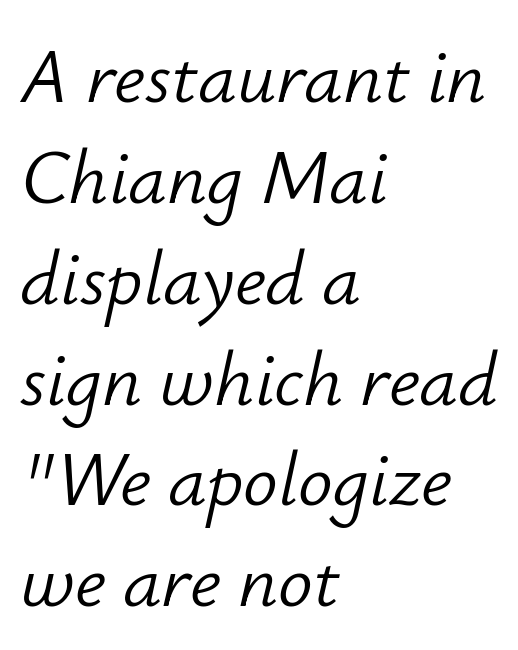
Q: Is the text bold? A: No.
Q: Is the text italic (slanted)? A: Yes, it leans right by about 12 degrees.
Q: Is the text underlined? A: No.
Q: How is the paragraph aligned? A: Left-aligned.
Q: Is the spacing between letters normal or unusually wide? A: Normal.
Q: Is the spacing between lines tight, normal or loose? A: Normal.
Q: Width (condensed, normal, or wide)? A: Normal.
Q: Stroke contrast? A: Low.
Q: x-height? A: Small.
Q: Monospaced? A: No.
